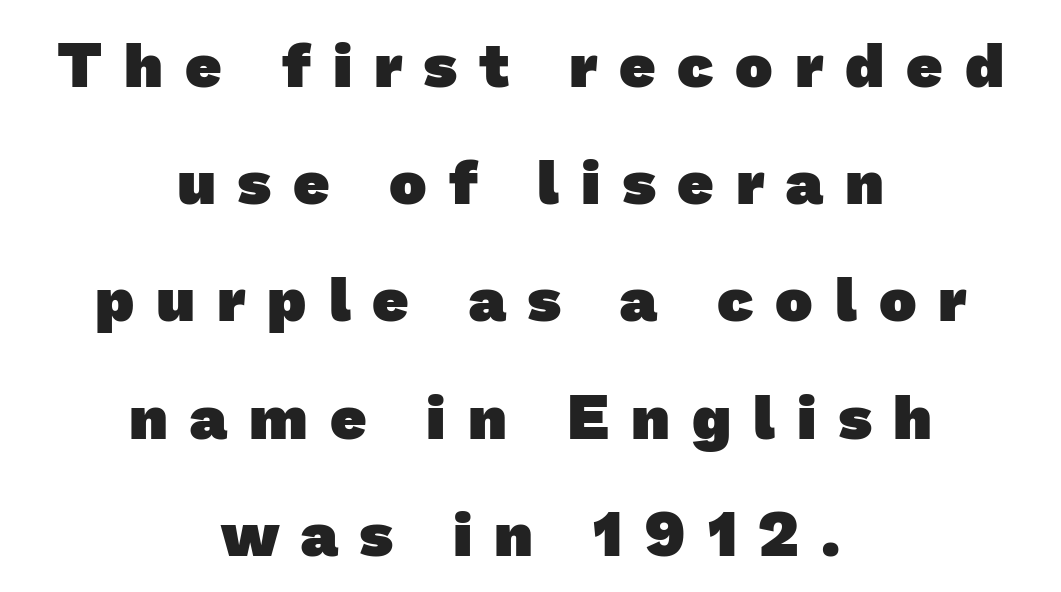
Q: Is the text bold? A: Yes.
Q: Is the typeface a serif or a sans-serif typeface? A: Sans-serif.
Q: Is the text underlined? A: No.
Q: How is the paragraph aligned? A: Centered.
Q: Is the spacing between letters normal or unusually wide? A: Unusually wide.
Q: Width (condensed, normal, or wide)? A: Normal.
Q: Stroke contrast? A: Low.
Q: x-height? A: Medium.
Q: Monospaced? A: No.
